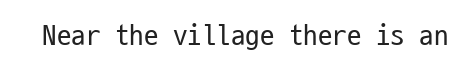
{"serif": "no", "italic": "no", "bold": "no", "weight": "regular", "width": "condensed", "stroke_contrast": "low", "x_height": "medium", "monospaced": "yes", "underline": "no", "letter_spacing": "normal", "letter_spacing_em": 0.0, "glyph_px": 29}
